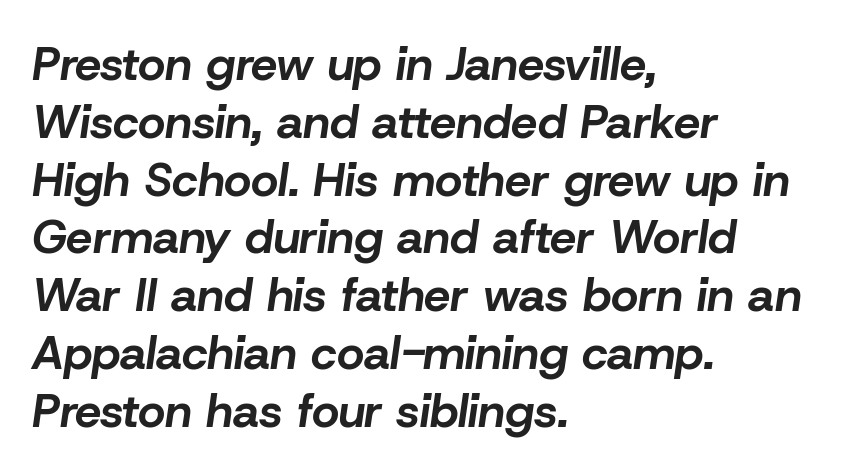
{"italic": "yes", "lean": "right", "slant_degrees": 8, "bold": "yes", "weight": "bold", "width": "normal", "stroke_contrast": "low", "x_height": "medium", "monospaced": "no", "underline": "no", "align": "left", "line_spacing_ratio": 1.23, "letter_spacing": "normal", "letter_spacing_em": 0.0, "glyph_px": 47}
